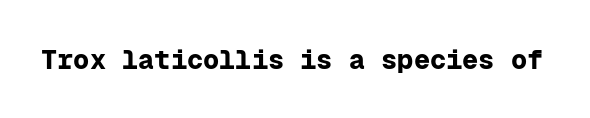
What stands out about the letter spacing? Nothing — it is the standard amount. No italicization has been applied; the sample stays upright. The gap between lines stays unmarked. Thick stems and heavy bowls — unmistakably bold.
